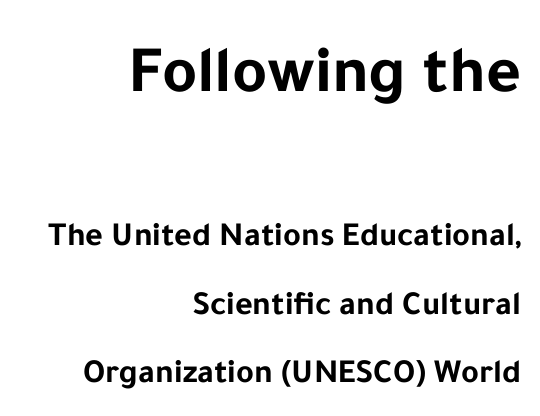
{"serif": "no", "italic": "no", "bold": "yes", "weight": "bold", "width": "normal", "stroke_contrast": "low", "x_height": "medium", "monospaced": "no", "underline": "no", "align": "right", "line_spacing": "loose", "line_spacing_ratio": 2.02, "letter_spacing": "normal", "letter_spacing_em": 0.0, "larger_block": "first", "size_ratio": 1.97, "glyph_px": 67}
